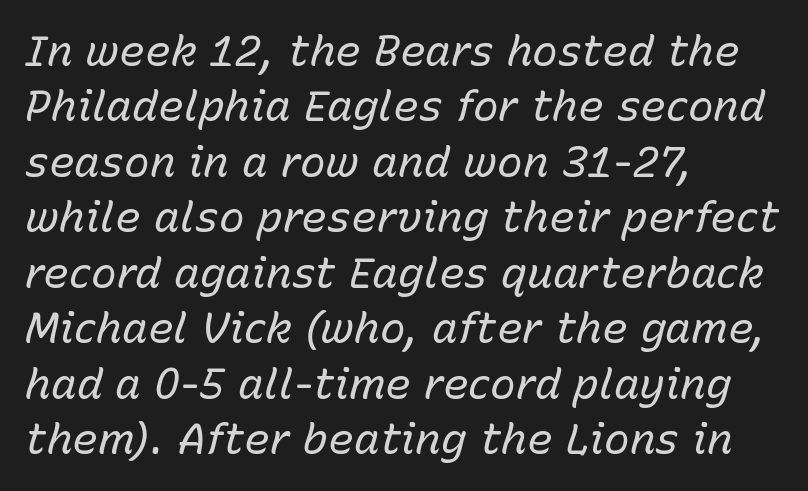
Note the varied advance widths — an 'i' is clearly narrower than an 'm'. A bare baseline throughout the passage. Weight class: somewhere from thin through regular. Tracking value appears to be zero — textbook default spacing. The rendering anchors every line to the left-hand side.
